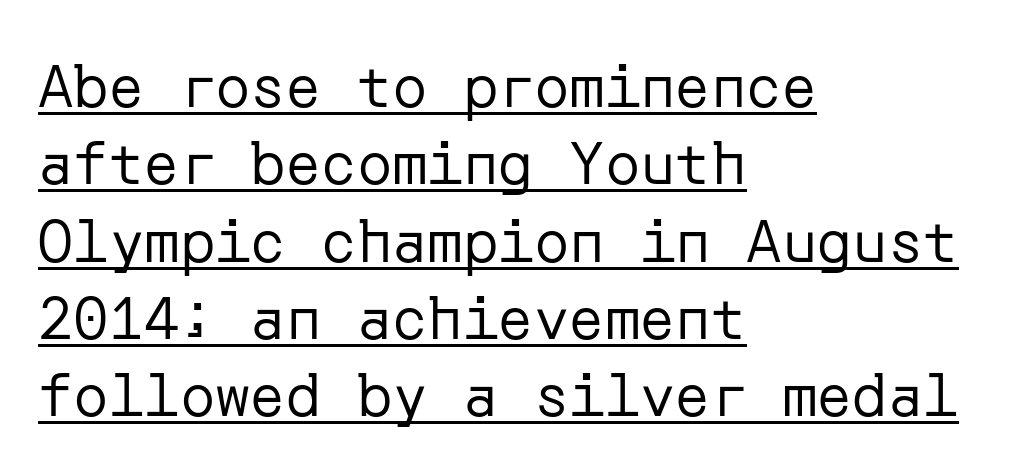
{"serif": "no", "italic": "no", "bold": "no", "weight": "regular", "width": "normal", "stroke_contrast": "low", "x_height": "medium", "underline": "yes", "align": "left", "line_spacing": "normal", "line_spacing_ratio": 1.31, "letter_spacing": "normal", "letter_spacing_em": 0.0, "glyph_px": 59}
